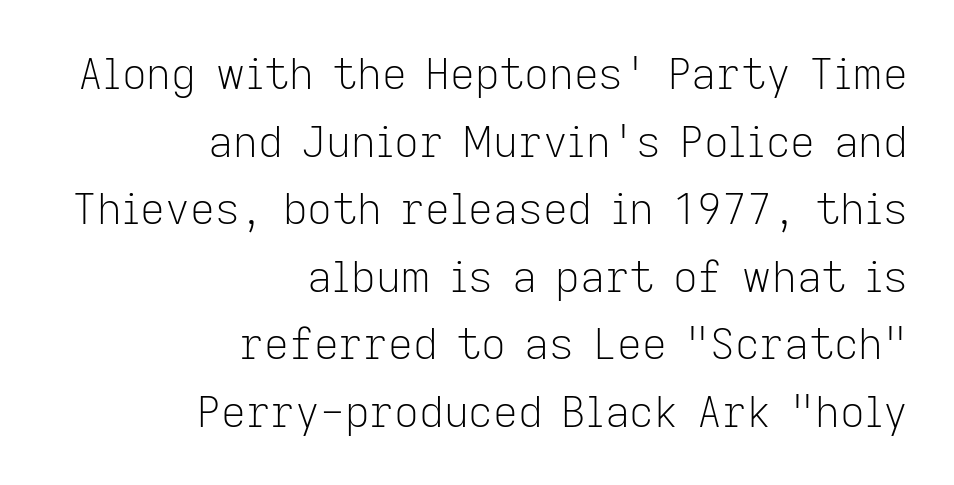
{"serif": "no", "italic": "no", "bold": "no", "weight": "light", "width": "normal", "stroke_contrast": "low", "x_height": "medium", "monospaced": "no", "underline": "no", "align": "right", "line_spacing": "normal", "line_spacing_ratio": 1.57, "letter_spacing": "normal", "letter_spacing_em": 0.0, "glyph_px": 43}
